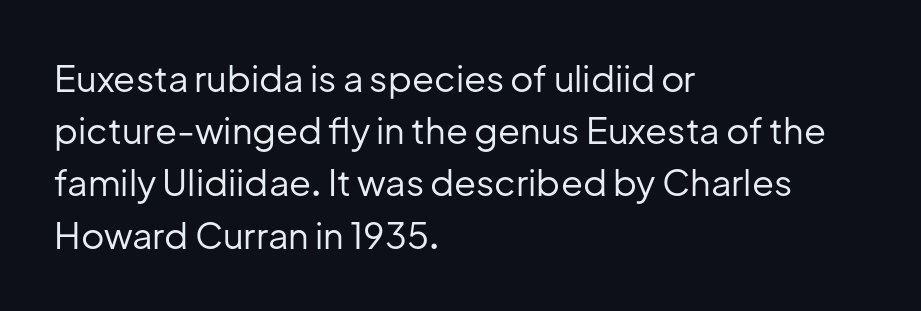
{"serif": "no", "italic": "no", "bold": "no", "weight": "regular", "width": "normal", "stroke_contrast": "low", "x_height": "medium", "monospaced": "no", "underline": "no", "align": "left", "line_spacing": "normal", "line_spacing_ratio": 1.45, "letter_spacing": "normal", "letter_spacing_em": 0.0, "glyph_px": 36}
